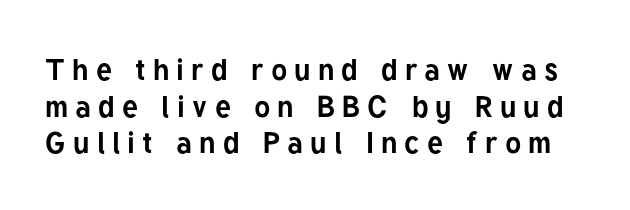
Q: Is the text bold? A: Yes.
Q: Is the text italic (slanted)? A: No, it is upright.
Q: Is the typeface a serif or a sans-serif typeface? A: Sans-serif.
Q: Is the text underlined? A: No.
Q: Is the spacing between letters normal or unusually wide? A: Unusually wide.
Q: Width (condensed, normal, or wide)? A: Normal.
Q: Stroke contrast? A: Low.
Q: x-height? A: Medium.
Q: Monospaced? A: No.
